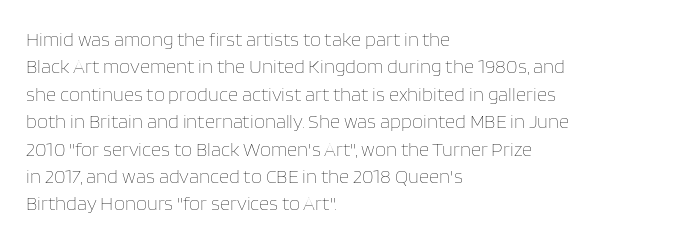
Caption: standard tracking, unaltered. Alignment: flush left. Line spacing here is normal. Weight: not bold — regular or lighter.
